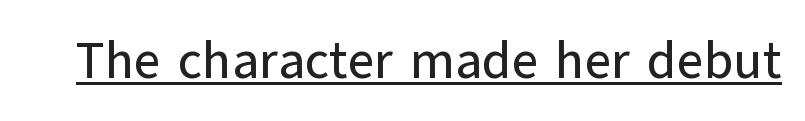
Glyph-to-glyph distance matches everyday printed text. What decoration does the sample have? An underline. Nothing sits at the stroke ends, so this counts as sans-serif. The face used here is proportionally spaced, like ordinary book or web type.
